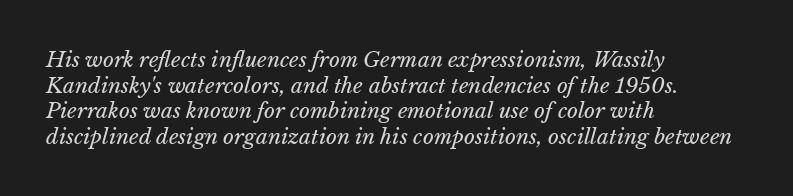
The image shows 21 px text type; set left-aligned, line spacing 1.22x, normal letter spacing, not underlined.
